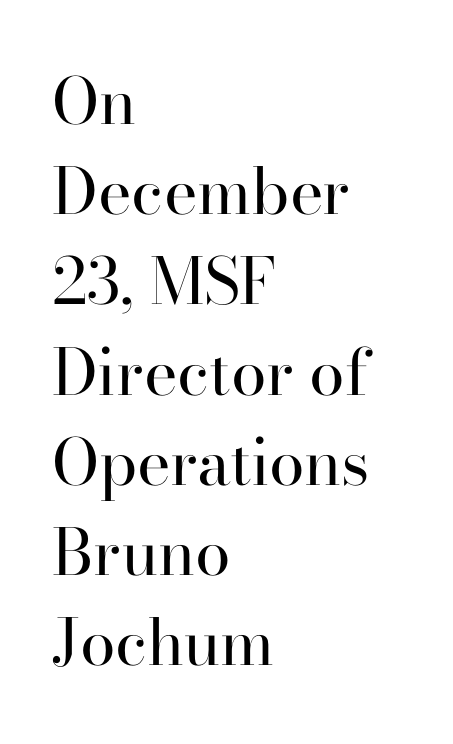
The image shows 64 px regular-weight serif type, upright; set left-aligned, normal line spacing (1.41x), normal letter spacing, not underlined; high stroke contrast and a small x-height.
